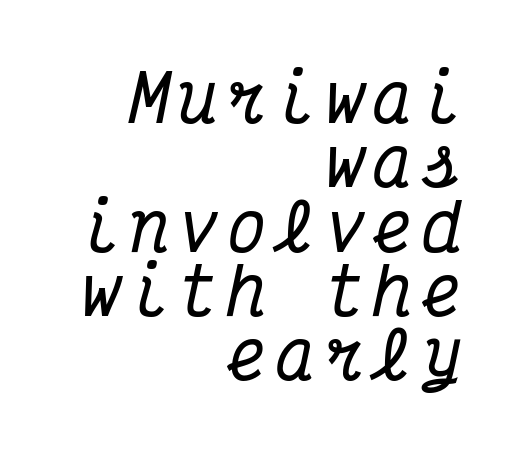
Q: Is the text italic (slanted)? A: Yes, it leans right by about 12 degrees.
Q: Is the typeface a serif or a sans-serif typeface? A: Serif.
Q: Is the text underlined? A: No.
Q: How is the paragraph aligned? A: Right-aligned.
Q: Is the spacing between lines tight, normal or loose? A: Tight.
Q: Width (condensed, normal, or wide)? A: Condensed.
Q: Stroke contrast? A: Medium.
Q: x-height? A: Medium.
Q: Monospaced? A: Yes.
